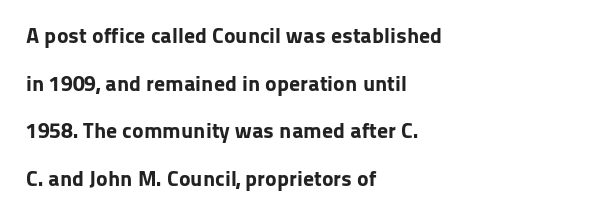
The image shows 22 px bold type, upright; set left-aligned, loose line spacing (2.16x), normal letter spacing, not underlined.
